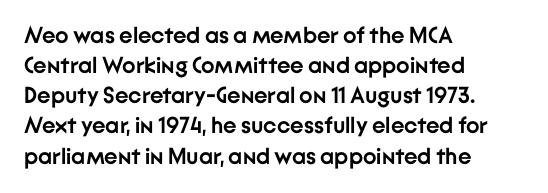
The image shows 23 px bold type, upright; set left-aligned, normal line spacing (1.31x), normal letter spacing, not underlined.
